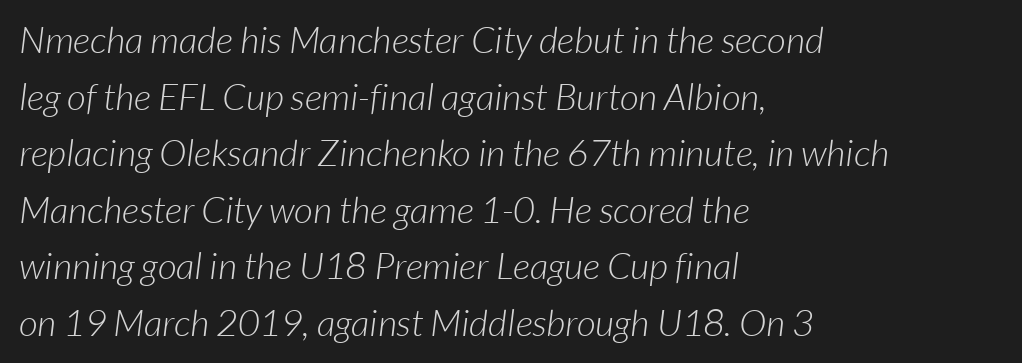
{"serif": "no", "bold": "no", "weight": "light", "width": "normal", "stroke_contrast": "low", "x_height": "medium", "monospaced": "no", "underline": "no", "align": "left", "line_spacing": "normal", "line_spacing_ratio": 1.53, "letter_spacing": "normal", "letter_spacing_em": 0.0, "glyph_px": 37}
